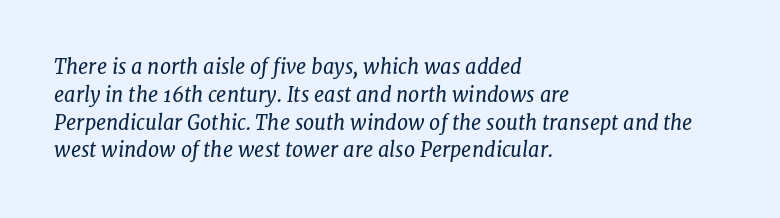
{"italic": "yes", "lean": "right", "slant_degrees": 7, "bold": "no", "underline": "no", "align": "left", "line_spacing": "normal", "line_spacing_ratio": 1.39, "letter_spacing": "normal", "letter_spacing_em": 0.0, "glyph_px": 20}
